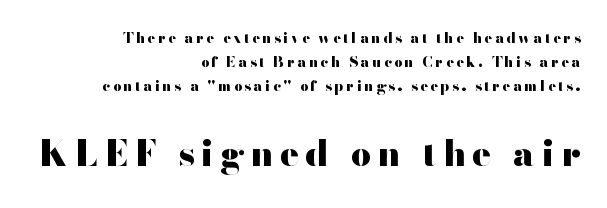
The image shows 35 px heavy, wide sans-serif type, upright; set right-aligned, normal line spacing (1.7x), not underlined; the second (bottom) block is 2.5x larger; high stroke contrast and a small x-height.
